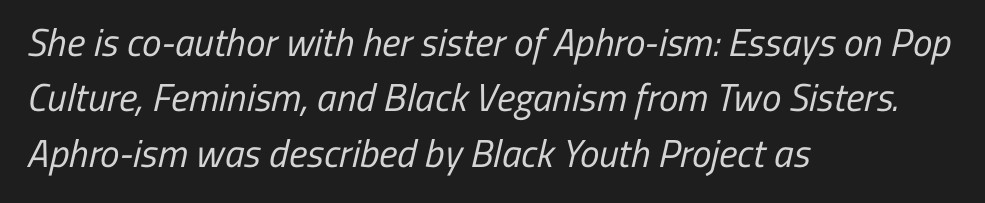
Q: Is the text bold? A: No.
Q: Is the typeface a serif or a sans-serif typeface? A: Sans-serif.
Q: Is the text underlined? A: No.
Q: How is the paragraph aligned? A: Left-aligned.
Q: Is the spacing between letters normal or unusually wide? A: Normal.
Q: Is the spacing between lines tight, normal or loose? A: Normal.
Q: Width (condensed, normal, or wide)? A: Condensed.
Q: Stroke contrast? A: Low.
Q: x-height? A: Medium.
Q: Monospaced? A: No.
